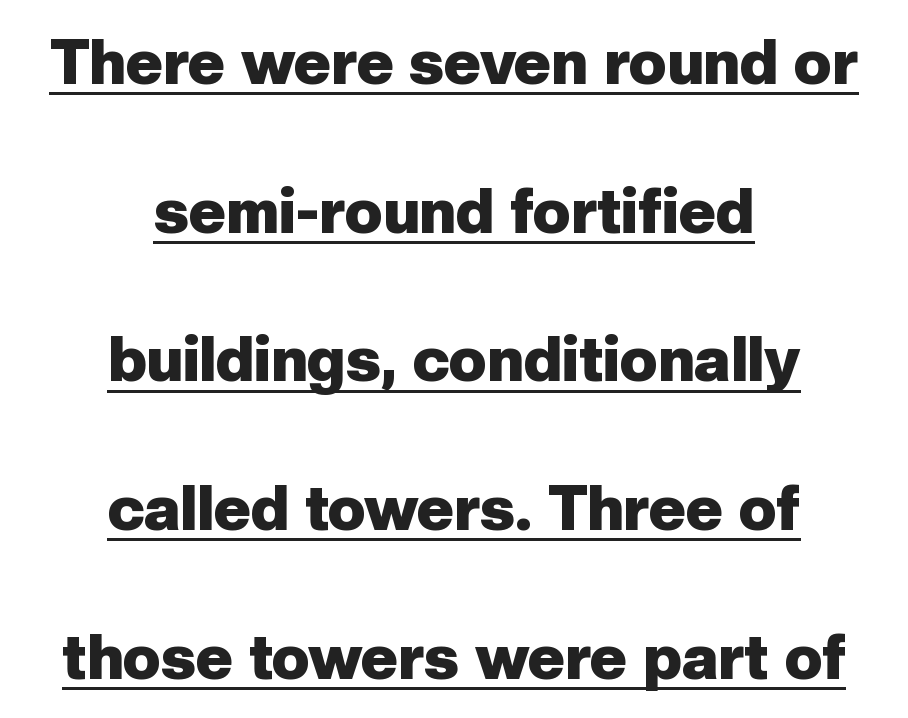
Characters follow at the spacing the type designer built in. Caption: bold face, heavy strokes. The glyphs in this specimen are sans serif. A typesetter would mark this as roman, not italic.
